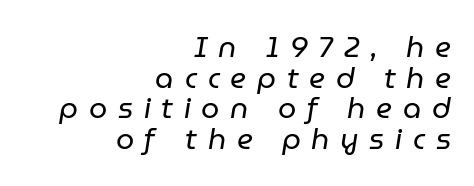
{"italic": "yes", "lean": "right", "slant_degrees": 9, "bold": "no", "weight": "regular", "width": "normal", "stroke_contrast": "low", "x_height": "medium", "monospaced": "no", "underline": "no", "align": "right", "line_spacing": "tight", "line_spacing_ratio": 1.06, "letter_spacing": "wide", "letter_spacing_em": 0.37, "glyph_px": 29}
